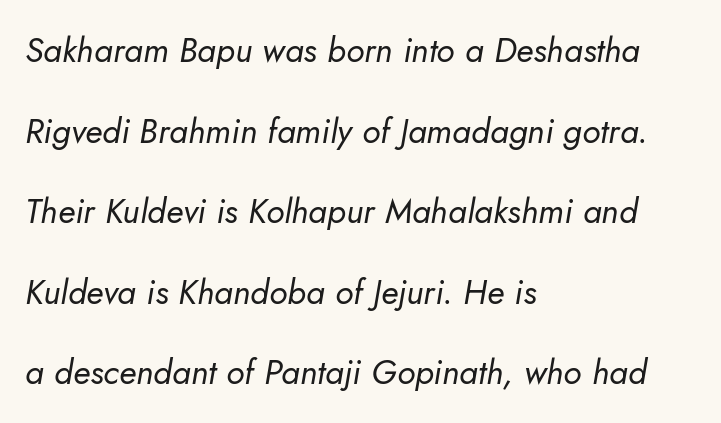
{"italic": "yes", "lean": "right", "slant_degrees": 5, "bold": "no", "weight": "regular", "width": "normal", "stroke_contrast": "low", "x_height": "small", "monospaced": "no", "underline": "no", "align": "left", "line_spacing": "loose", "line_spacing_ratio": 2.37, "letter_spacing": "normal", "letter_spacing_em": 0.0, "glyph_px": 34}
